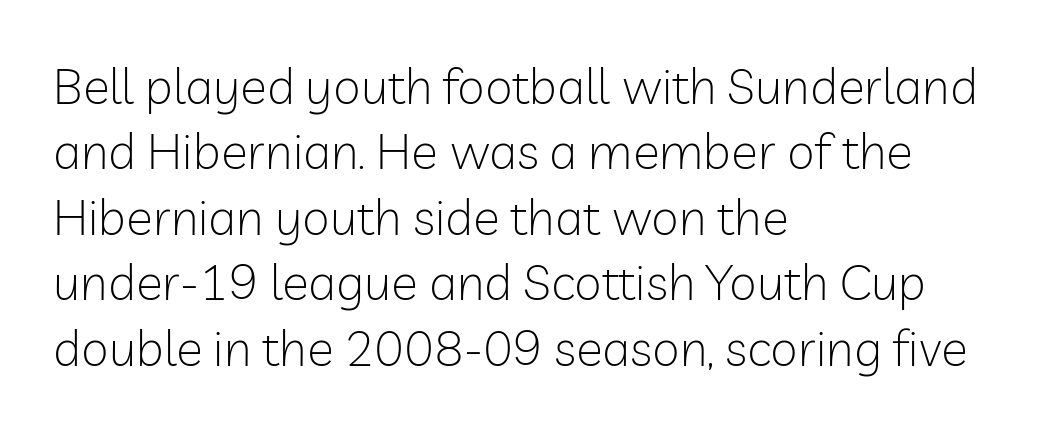
Weight: not bold — regular or lighter. One glance says typical: line gaps are just what's usual. The rendering shows plain stroke endings on the letterforms — a sans-serif design. The face used here is proportionally spaced, like ordinary book or web type.
